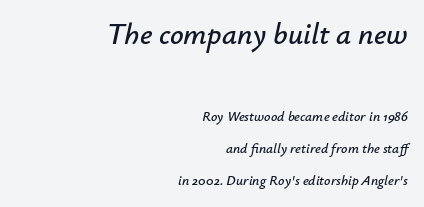
{"italic": "yes", "lean": "right", "slant_degrees": 12, "width": "normal", "stroke_contrast": "low", "x_height": "small", "monospaced": "no", "underline": "no", "align": "right", "line_spacing": "loose", "line_spacing_ratio": 2.28, "letter_spacing": "normal", "letter_spacing_em": 0.0, "larger_block": "first", "size_ratio": 2.14, "glyph_px": 30}
